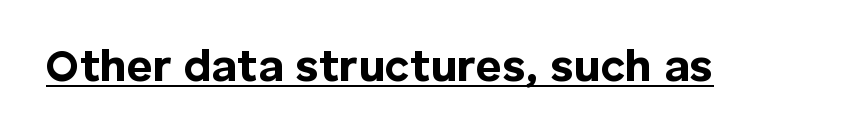
{"serif": "no", "italic": "no", "bold": "yes", "weight": "bold", "width": "normal", "stroke_contrast": "low", "x_height": "medium", "monospaced": "no", "underline": "yes", "letter_spacing": "normal", "letter_spacing_em": 0.0, "glyph_px": 45}
